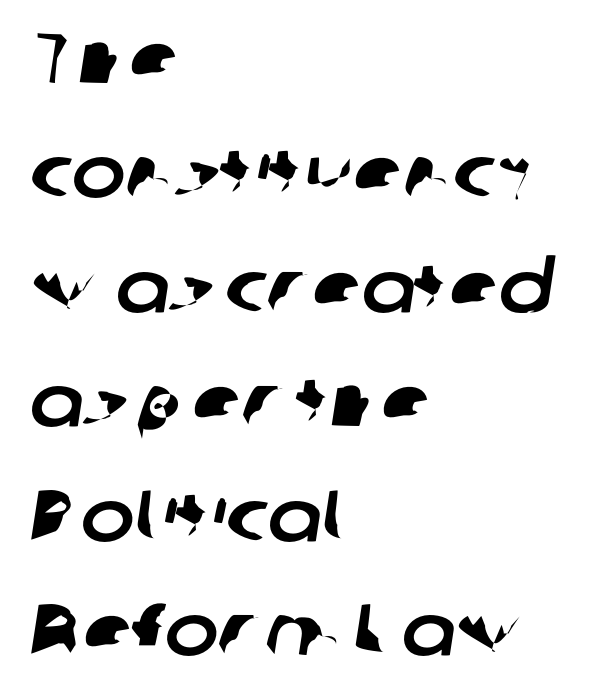
The face used here is proportionally spaced, like ordinary book or web type. Underlining? Definitely not there. One glance says typical: line gaps are just what's usual. You could call the tracking neutral — neither tight nor loose.
